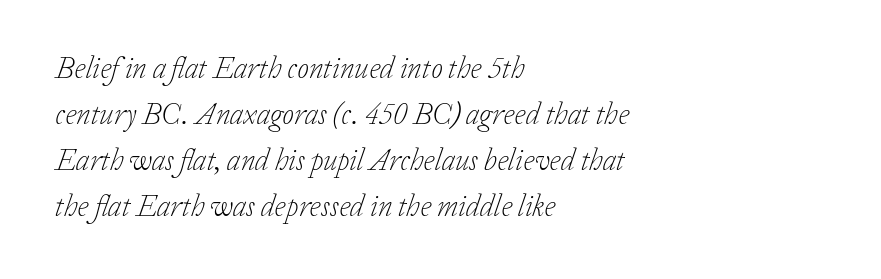
Q: Is the text bold? A: No.
Q: Is the text italic (slanted)? A: Yes, it leans right by about 20 degrees.
Q: Is the typeface a serif or a sans-serif typeface? A: Serif.
Q: Is the text underlined? A: No.
Q: How is the paragraph aligned? A: Left-aligned.
Q: Is the spacing between letters normal or unusually wide? A: Normal.
Q: Is the spacing between lines tight, normal or loose? A: Normal.
Q: Width (condensed, normal, or wide)? A: Normal.
Q: Stroke contrast? A: Low.
Q: x-height? A: Medium.
Q: Monospaced? A: No.
